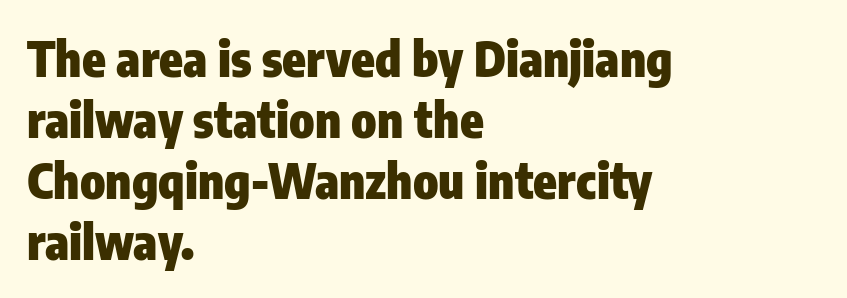
The image shows 48 px heavy, condensed sans-serif type, upright; set left-aligned, normal line spacing (1.27x), normal letter spacing, not underlined; low stroke contrast and a medium x-height.
